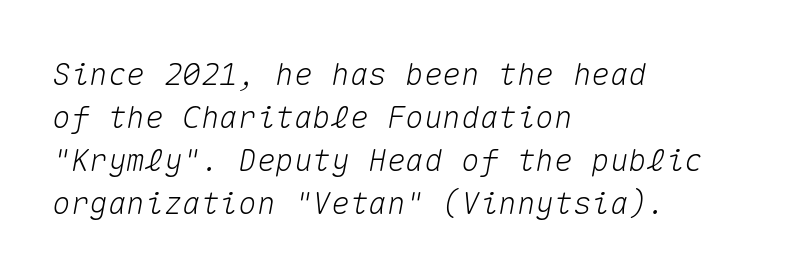
Plain, unruled lines of type. Characters are canted at an angle relative to the baseline's perpendicular. The text block is weighted toward the left margin, trailing off unevenly rightward. Compared with typical paragraphs, the rows here are spaced about the same. Note the uniform advance width — an 'i' takes as much space as an 'm'.
